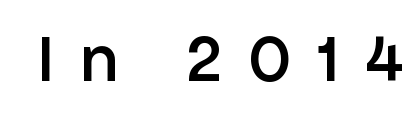
{"serif": "no", "italic": "no", "bold": "semi", "weight": "semibold", "width": "normal", "stroke_contrast": "low", "x_height": "medium", "monospaced": "no", "underline": "no", "letter_spacing": "wide", "letter_spacing_em": 0.4, "glyph_px": 68}
